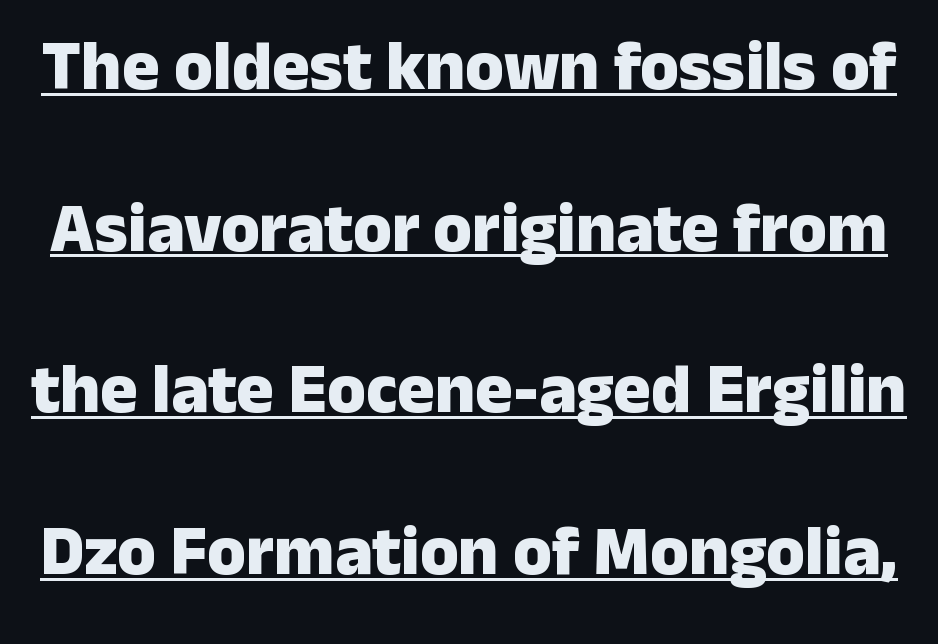
The image shows 70 px heavy sans-serif type, upright; set loose line spacing (2.31x), normal letter spacing, underlined; low stroke contrast and a medium x-height.
